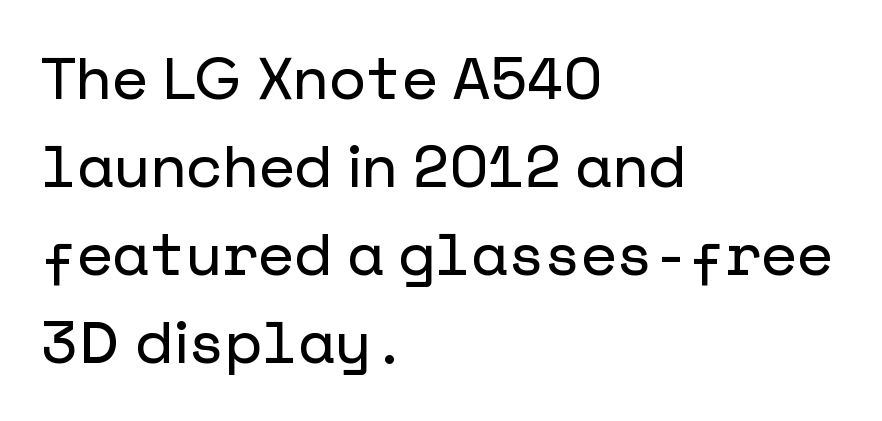
{"serif": "no", "italic": "no", "width": "normal", "stroke_contrast": "low", "x_height": "medium", "underline": "no", "align": "left", "line_spacing": "normal", "line_spacing_ratio": 1.49, "letter_spacing": "normal", "letter_spacing_em": 0.0, "glyph_px": 59}
